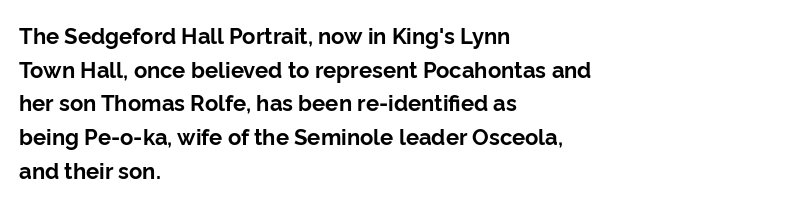
This sample is left-justified, so line endings fall wherever the words run out. Ascenders rise straight up at ninety degrees. Notice how descenders clear the ascenders below comfortably — that's standard leading. Is the type bold? Yes — the strokes are clearly thick and heavy.
